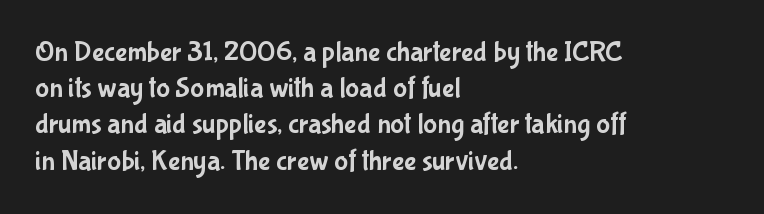
Q: Is the text italic (slanted)? A: No, it is upright.
Q: Is the typeface a serif or a sans-serif typeface? A: Sans-serif.
Q: Is the text underlined? A: No.
Q: How is the paragraph aligned? A: Left-aligned.
Q: Is the spacing between letters normal or unusually wide? A: Normal.
Q: Is the spacing between lines tight, normal or loose? A: Normal.
Q: Width (condensed, normal, or wide)? A: Condensed.
Q: Stroke contrast? A: Low.
Q: x-height? A: Medium.
Q: Monospaced? A: No.
